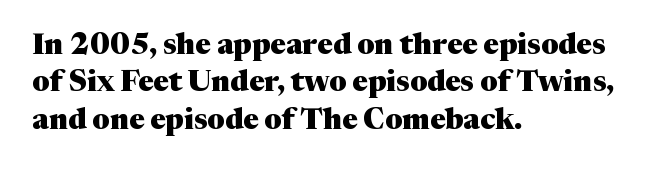
The image shows 29 px heavy serif type, upright; set left-aligned, normal line spacing (1.29x), normal letter spacing, not underlined; medium stroke contrast and a medium x-height.
